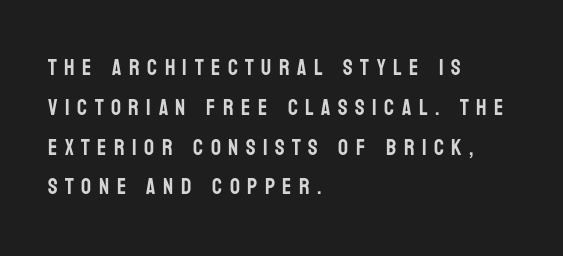
The image shows 22 px text type, upright; set left-aligned, line spacing 1.81x, unusually wide letter spacing (+0.34 em), not underlined.
